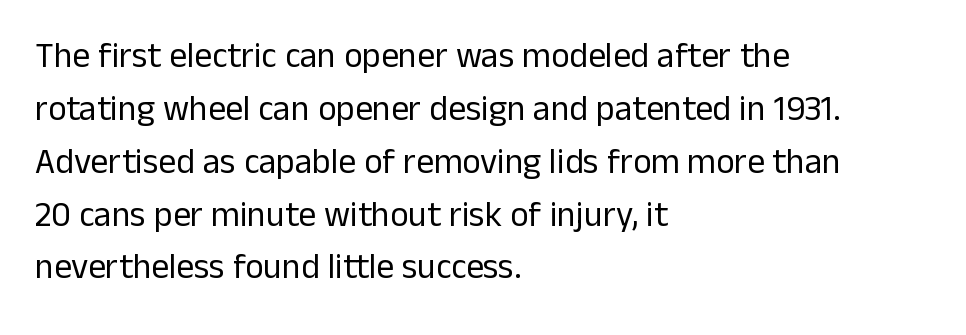
{"serif": "no", "italic": "no", "bold": "no", "weight": "regular", "width": "normal", "stroke_contrast": "low", "x_height": "medium", "monospaced": "no", "underline": "no", "align": "left", "line_spacing": "normal", "line_spacing_ratio": 1.51, "letter_spacing": "normal", "letter_spacing_em": 0.0, "glyph_px": 35}
